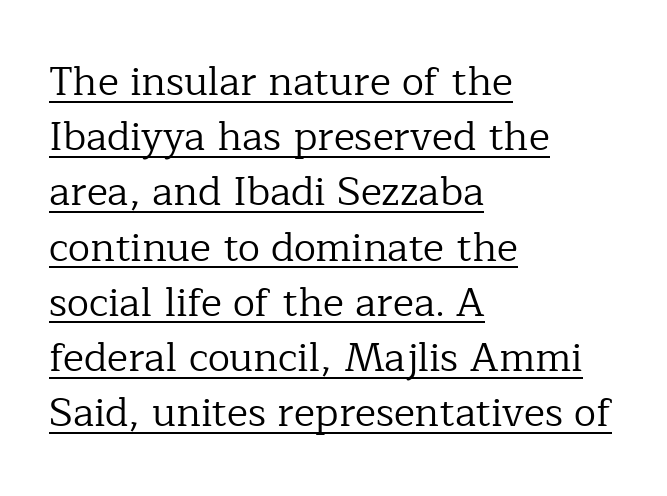
Q: Is the text bold? A: No.
Q: Is the text italic (slanted)? A: No, it is upright.
Q: Is the typeface a serif or a sans-serif typeface? A: Serif.
Q: Is the text underlined? A: Yes.
Q: How is the paragraph aligned? A: Left-aligned.
Q: Is the spacing between letters normal or unusually wide? A: Normal.
Q: Is the spacing between lines tight, normal or loose? A: Normal.
Q: Width (condensed, normal, or wide)? A: Normal.
Q: Stroke contrast? A: Low.
Q: x-height? A: Medium.
Q: Monospaced? A: No.
